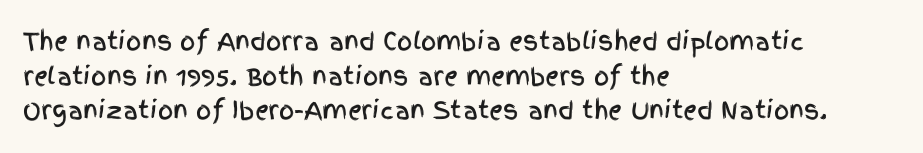
{"italic": "no", "underline": "no", "align": "left", "line_spacing": "normal", "line_spacing_ratio": 1.44, "letter_spacing": "normal", "letter_spacing_em": 0.0, "glyph_px": 24}
